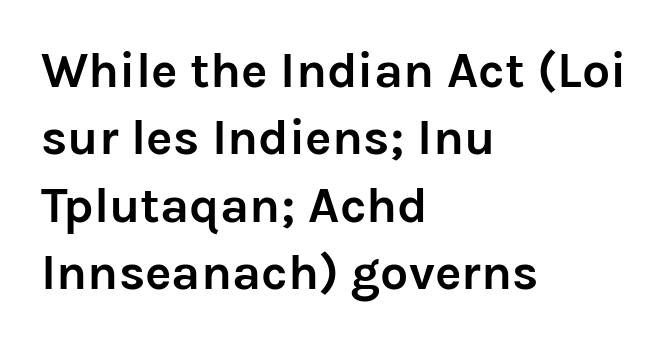
Descender tails drop into unmarked territory. Type style note: lacks serifs. It's the straight-up-and-down kind of type. Vertically, the passage feels balanced, rows spaced as you'd expect.
